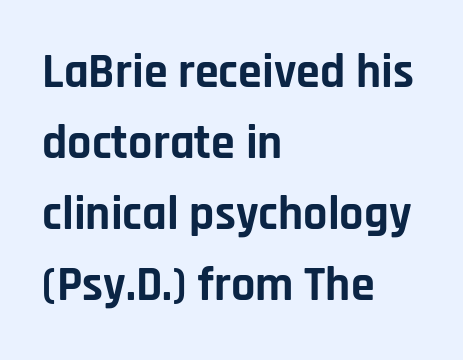
The image shows 48 px bold sans-serif type, upright; set left-aligned, normal line spacing (1.48x), normal letter spacing, not underlined; low stroke contrast and a large x-height.
